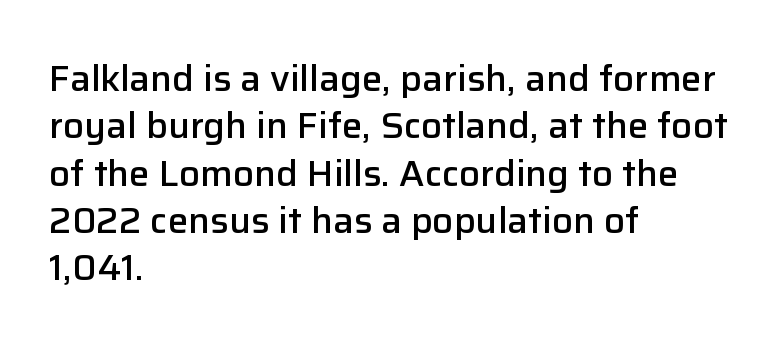
{"serif": "no", "italic": "no", "bold": "semi", "weight": "semibold", "width": "normal", "stroke_contrast": "low", "x_height": "medium", "monospaced": "no", "underline": "no", "align": "left", "line_spacing": "normal", "line_spacing_ratio": 1.28, "letter_spacing": "normal", "letter_spacing_em": 0.0, "glyph_px": 37}
